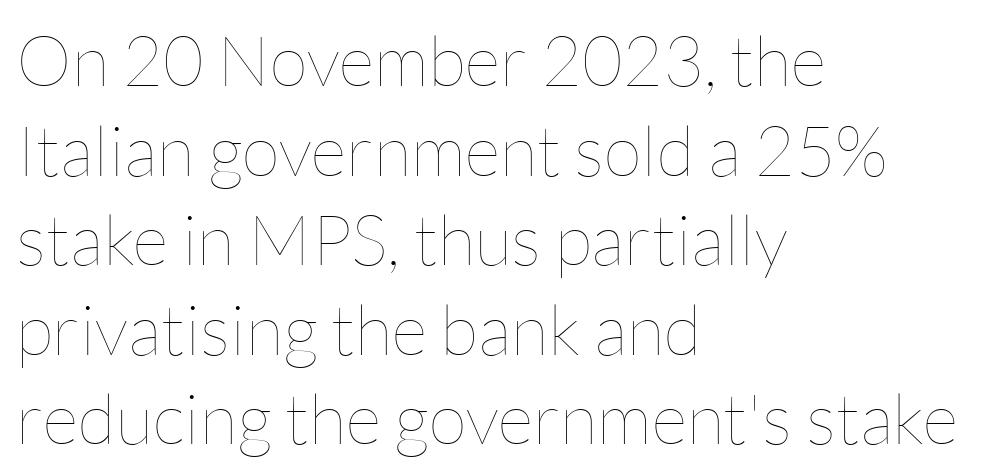
The image shows 70 px thin type, upright; set left-aligned, normal line spacing (1.28x), normal letter spacing, not underlined; low stroke contrast and a medium x-height.
